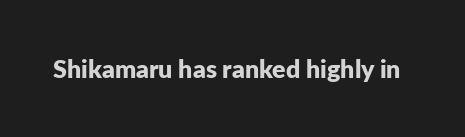
The image shows 25 px bold type, upright; set normal letter spacing, not underlined.
